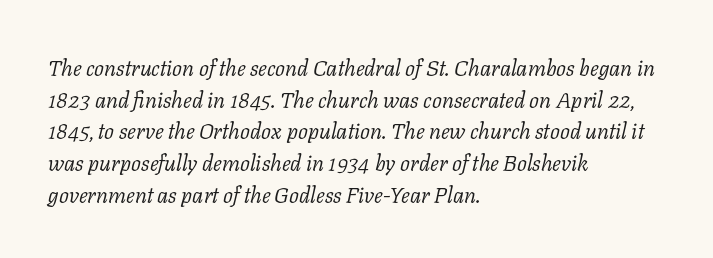
{"italic": "yes", "lean": "right", "slant_degrees": 11, "bold": "no", "underline": "no", "align": "left", "line_spacing": "normal", "line_spacing_ratio": 1.44, "letter_spacing": "normal", "letter_spacing_em": 0.0, "glyph_px": 22}
